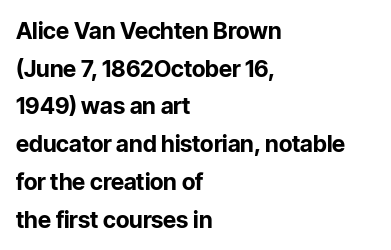
The image shows 23 px bold type, upright; set left-aligned, normal line spacing (1.64x), normal letter spacing, not underlined.
